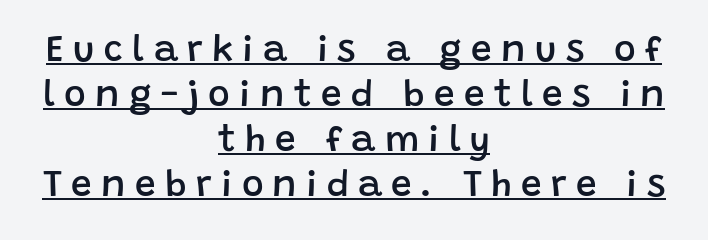
{"serif": "no", "italic": "no", "bold": "semi", "weight": "semibold", "width": "normal", "stroke_contrast": "low", "x_height": "large", "monospaced": "no", "underline": "yes", "align": "center", "line_spacing_ratio": 1.22, "letter_spacing": "wide", "letter_spacing_em": 0.25, "glyph_px": 37}
